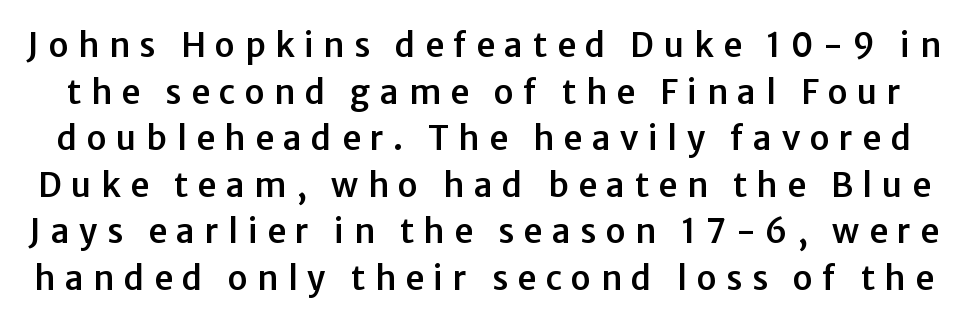
Q: Is the text italic (slanted)? A: No, it is upright.
Q: Is the typeface a serif or a sans-serif typeface? A: Sans-serif.
Q: Is the text underlined? A: No.
Q: Is the spacing between letters normal or unusually wide? A: Unusually wide.
Q: Is the spacing between lines tight, normal or loose? A: Normal.
Q: Width (condensed, normal, or wide)? A: Normal.
Q: Stroke contrast? A: Low.
Q: x-height? A: Medium.
Q: Monospaced? A: No.
